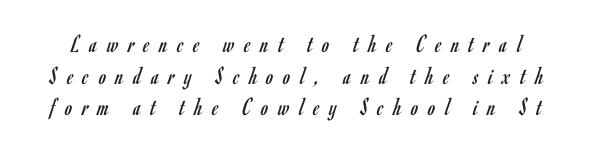
Q: Is the text bold? A: No.
Q: Is the text italic (slanted)? A: Yes.
Q: Is the text underlined? A: No.
Q: Is the spacing between letters normal or unusually wide? A: Unusually wide.
